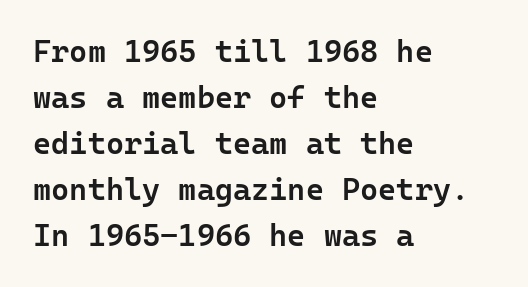
Unmarked baselines from the first word to the last. The face used here is rendered with its standard letterfit. Evenly set lines give the paragraph a standard silhouette. A typesetter would mark this as roman, not italic. One-word summary of the alignment: left.
